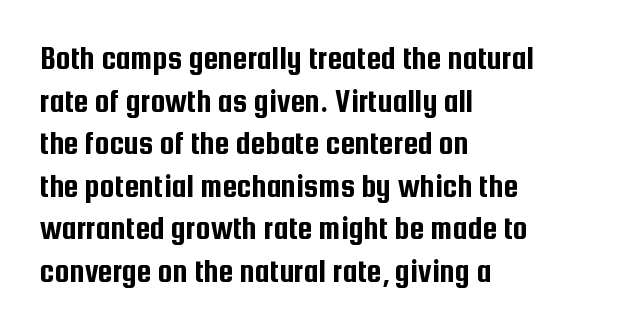
Quick note: not italic, upright. The compositor pushed each line to the left boundary. The vertical gap from one line to the next is medium. A typesetter would call this zero additional tracking. Nothing sits at the stroke ends, so this counts as sans-serif.
